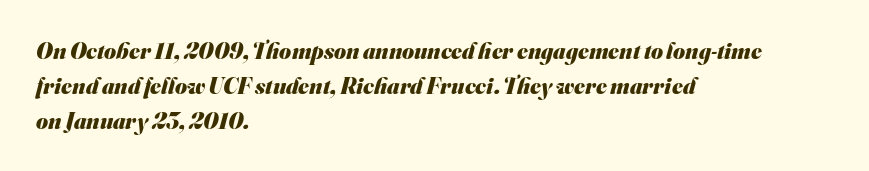
{"bold": "yes", "underline": "no", "align": "left", "line_spacing": "normal", "line_spacing_ratio": 1.52, "letter_spacing": "normal", "letter_spacing_em": 0.0, "glyph_px": 23}
